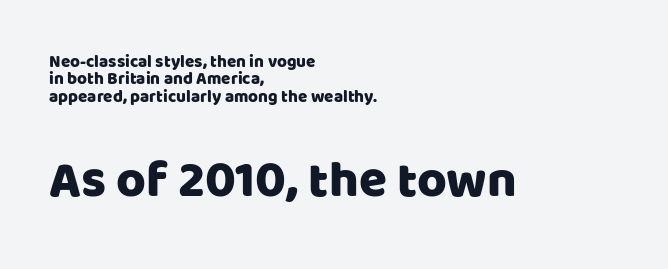
Q: Is the text italic (slanted)? A: No, it is upright.
Q: Is the typeface a serif or a sans-serif typeface? A: Sans-serif.
Q: Is the text underlined? A: No.
Q: How is the paragraph aligned? A: Left-aligned.
Q: Is the spacing between letters normal or unusually wide? A: Normal.
Q: Is the spacing between lines tight, normal or loose? A: Tight.
Q: Which block of text is set in a larger size, the first (top) or the second (bottom)? A: The second (bottom) one.
Q: Width (condensed, normal, or wide)? A: Normal.
Q: Stroke contrast? A: Low.
Q: x-height? A: Large.
Q: Monospaced? A: No.
